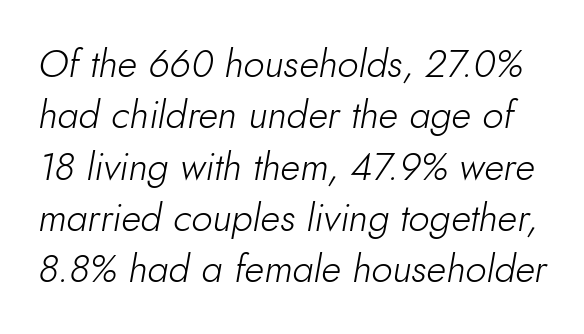
The image shows 38 px light type, italic (leaning right); set normal line spacing (1.35x), normal letter spacing, not underlined; low stroke contrast and a small x-height.
